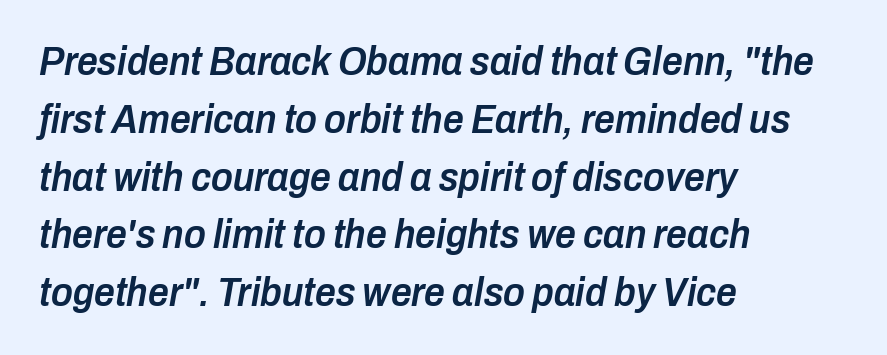
Q: Is the text bold? A: Semi-bold.
Q: Is the text italic (slanted)? A: Yes, it leans right by about 10 degrees.
Q: Is the text underlined? A: No.
Q: How is the paragraph aligned? A: Left-aligned.
Q: Is the spacing between letters normal or unusually wide? A: Normal.
Q: Is the spacing between lines tight, normal or loose? A: Normal.
Q: Width (condensed, normal, or wide)? A: Condensed.
Q: Stroke contrast? A: Low.
Q: x-height? A: Medium.
Q: Monospaced? A: No.
